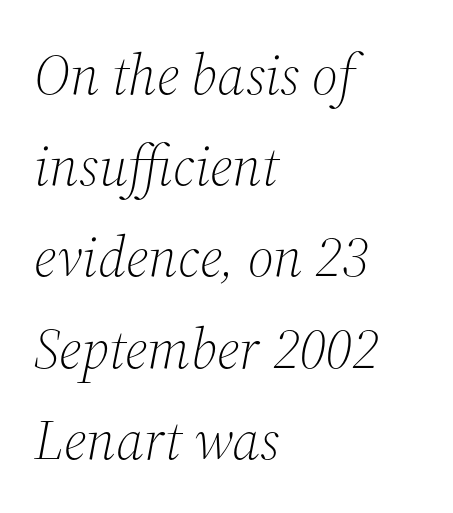
{"serif": "yes", "italic": "yes", "lean": "right", "slant_degrees": 12, "bold": "no", "weight": "light", "width": "normal", "stroke_contrast": "medium", "x_height": "medium", "monospaced": "no", "underline": "no", "align": "left", "line_spacing": "normal", "line_spacing_ratio": 1.6, "letter_spacing": "normal", "letter_spacing_em": 0.0, "glyph_px": 57}
